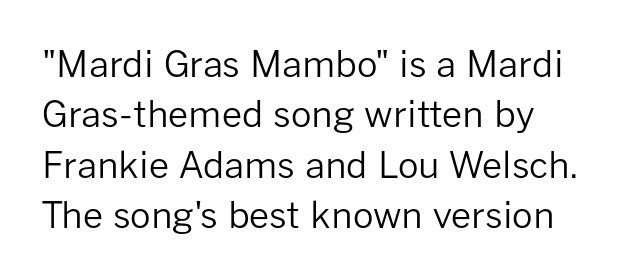
{"serif": "no", "italic": "no", "bold": "no", "weight": "regular", "width": "normal", "stroke_contrast": "low", "x_height": "medium", "monospaced": "no", "underline": "no", "align": "left", "line_spacing": "normal", "line_spacing_ratio": 1.4, "letter_spacing": "normal", "letter_spacing_em": 0.0, "glyph_px": 36}
